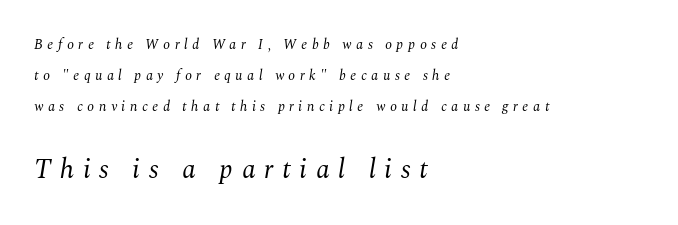
Vertical stems look standard width or narrower in stroke. Typesetter's note — lower block bumped up in size, upper block left smaller. The face used here has a pronounced slope to its letters. Words appear elongated and porous because spacing is wide. Notice how the passage keeps a crisp vertical edge on the left only. Notice the wide empty band between every row — that's loose leading.
